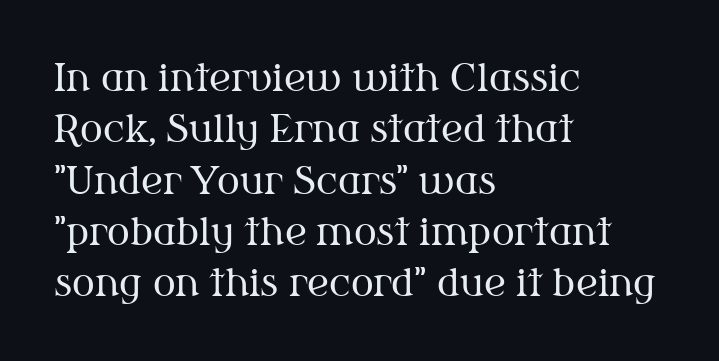
Q: Is the text bold? A: No.
Q: Is the text italic (slanted)? A: No, it is upright.
Q: Is the typeface a serif or a sans-serif typeface? A: Serif.
Q: Is the text underlined? A: No.
Q: How is the paragraph aligned? A: Left-aligned.
Q: Is the spacing between letters normal or unusually wide? A: Normal.
Q: Is the spacing between lines tight, normal or loose? A: Normal.
Q: Width (condensed, normal, or wide)? A: Normal.
Q: Stroke contrast? A: Medium.
Q: x-height? A: Medium.
Q: Monospaced? A: No.
